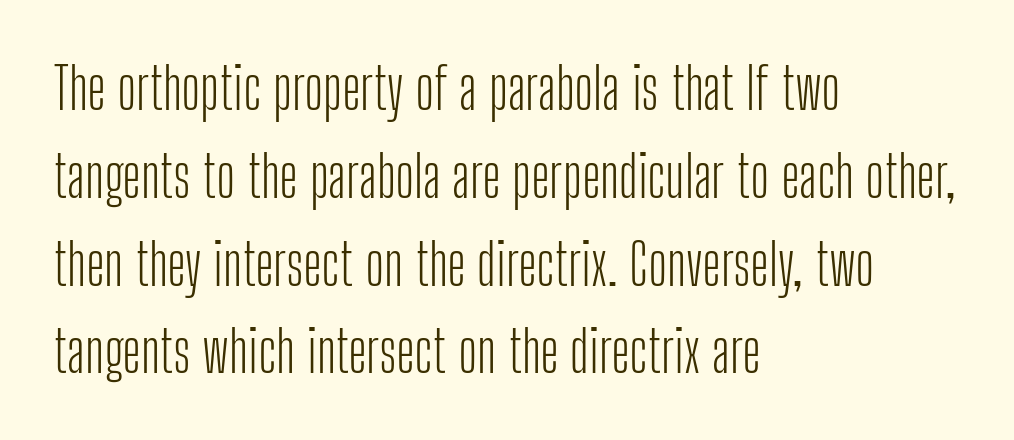
Ordinary non-slanted type is in use. Note the varied advance widths — an 'i' is clearly narrower than an 'm'. Heft: none added — not bold. Regular leading. Glyph-to-glyph distance matches everyday printed text. This is sans-serif lettering, the kind often seen on screens and signage.
